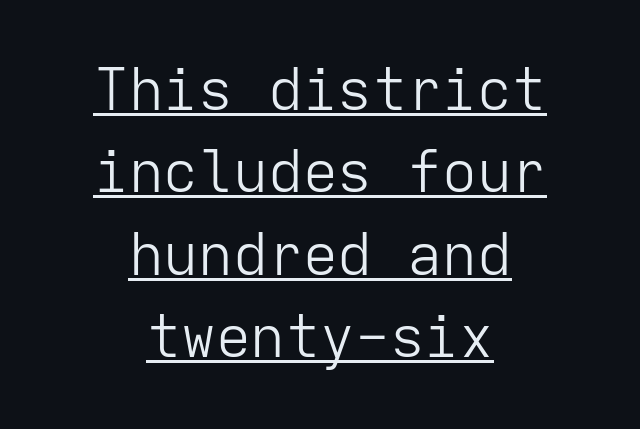
{"serif": "no", "italic": "no", "bold": "no", "weight": "light", "width": "normal", "stroke_contrast": "low", "x_height": "medium", "monospaced": "yes", "underline": "yes", "align": "center", "line_spacing": "normal", "line_spacing_ratio": 1.42, "letter_spacing": "normal", "letter_spacing_em": 0.0, "glyph_px": 58}
